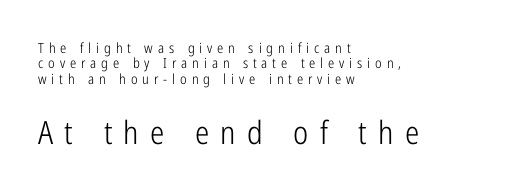
Words appear elongated and porous because spacing is wide. Baseline-to-baseline distance is barely more than the letter height. If you drew a line through each stem, it would be perfectly vertical. Varying glyph widths throughout — classic text-font behaviour. A student would call this left alignment; a typographer would say flush left, rag right.
